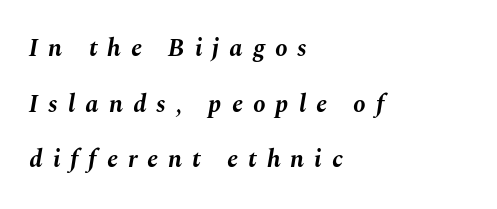
{"italic": "yes", "lean": "right", "slant_degrees": 10, "bold": "yes", "underline": "no", "align": "left", "line_spacing": "loose", "line_spacing_ratio": 2.23, "letter_spacing": "wide", "letter_spacing_em": 0.4, "glyph_px": 25}
